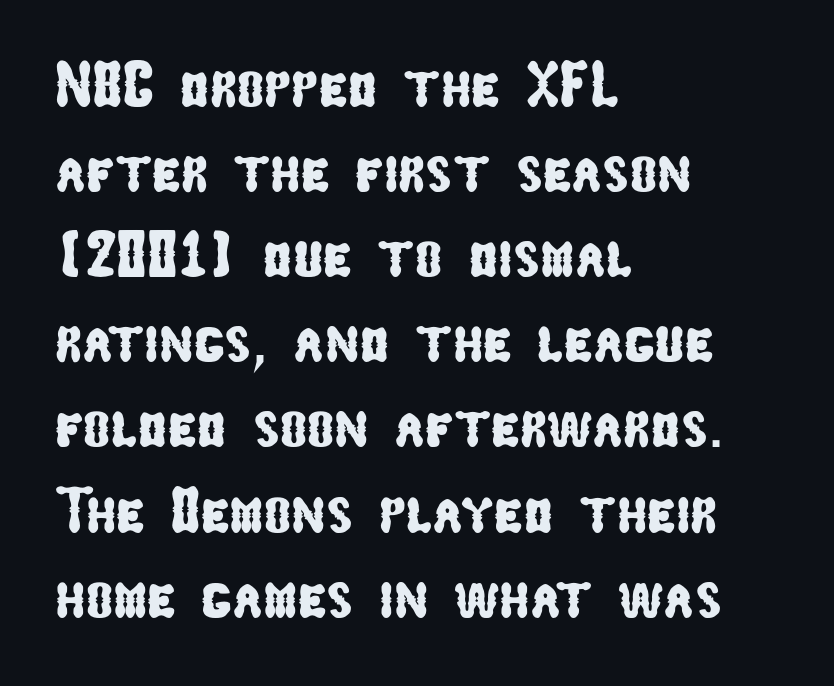
Q: Is the typeface a serif or a sans-serif typeface? A: Sans-serif.
Q: Is the text underlined? A: No.
Q: How is the paragraph aligned? A: Left-aligned.
Q: Is the spacing between letters normal or unusually wide? A: Normal.
Q: Is the spacing between lines tight, normal or loose? A: Normal.
Q: Width (condensed, normal, or wide)? A: Condensed.
Q: Stroke contrast? A: Low.
Q: x-height? A: Medium.
Q: Monospaced? A: No.
